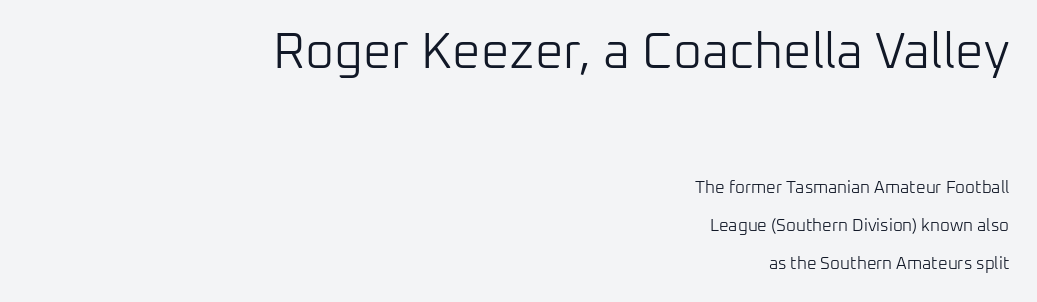
Q: Is the text bold? A: No.
Q: Is the text italic (slanted)? A: No, it is upright.
Q: Is the typeface a serif or a sans-serif typeface? A: Sans-serif.
Q: Is the text underlined? A: No.
Q: How is the paragraph aligned? A: Right-aligned.
Q: Is the spacing between letters normal or unusually wide? A: Normal.
Q: Is the spacing between lines tight, normal or loose? A: Loose.
Q: Which block of text is set in a larger size, the first (top) or the second (bottom)? A: The first (top) one.
Q: Width (condensed, normal, or wide)? A: Normal.
Q: Stroke contrast? A: Low.
Q: x-height? A: Medium.
Q: Monospaced? A: No.
